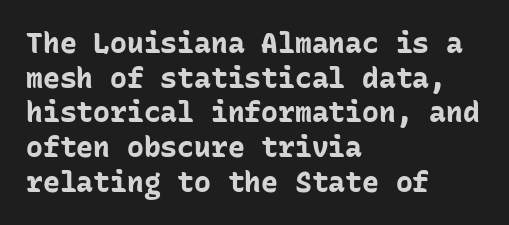
Q: Is the text bold? A: Yes.
Q: Is the text italic (slanted)? A: No, it is upright.
Q: Is the typeface a serif or a sans-serif typeface? A: Sans-serif.
Q: Is the text underlined? A: No.
Q: How is the paragraph aligned? A: Left-aligned.
Q: Is the spacing between letters normal or unusually wide? A: Normal.
Q: Width (condensed, normal, or wide)? A: Normal.
Q: Stroke contrast? A: Low.
Q: x-height? A: Medium.
Q: Monospaced? A: Yes.
